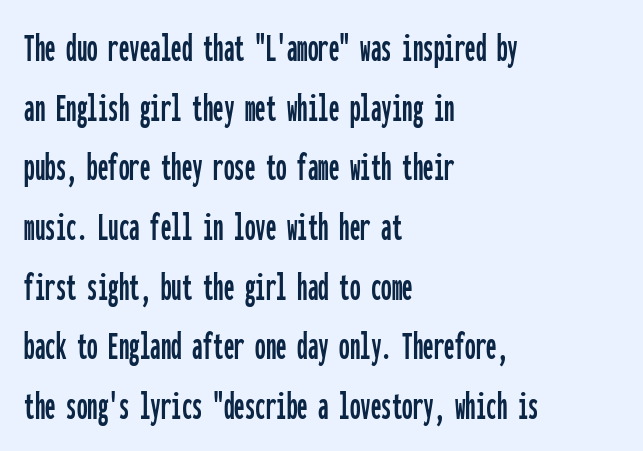
{"serif": "no", "italic": "no", "width": "condensed", "stroke_contrast": "low", "x_height": "medium", "monospaced": "yes", "underline": "no", "align": "left", "line_spacing": "normal", "line_spacing_ratio": 1.42, "letter_spacing": "normal", "letter_spacing_em": 0.0, "glyph_px": 42}
